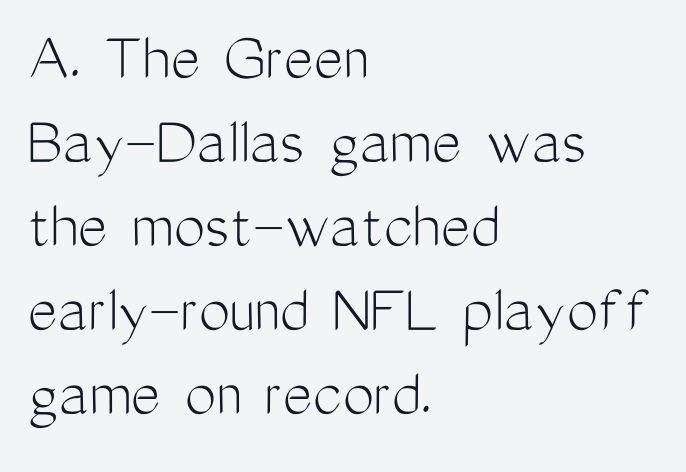
{"serif": "no", "italic": "no", "bold": "no", "weight": "light", "width": "condensed", "stroke_contrast": "medium", "x_height": "medium", "monospaced": "no", "underline": "no", "align": "left", "line_spacing_ratio": 1.2, "letter_spacing": "normal", "letter_spacing_em": 0.0, "glyph_px": 70}
